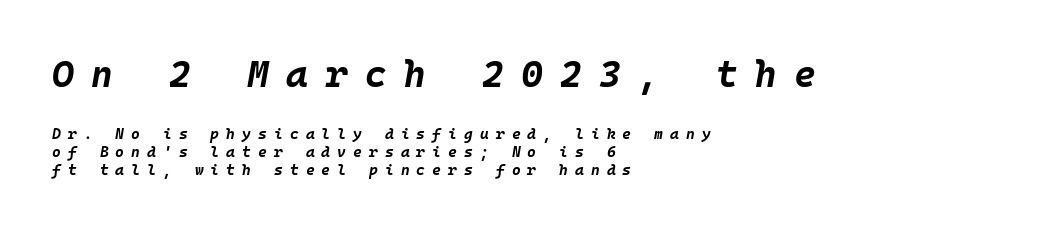
Q: Is the text bold? A: Yes.
Q: Is the text italic (slanted)? A: Yes, it leans right by about 10 degrees.
Q: Is the text underlined? A: No.
Q: How is the paragraph aligned? A: Left-aligned.
Q: Is the spacing between letters normal or unusually wide? A: Unusually wide.
Q: Which block of text is set in a larger size, the first (top) or the second (bottom)? A: The first (top) one.
Q: Width (condensed, normal, or wide)? A: Normal.
Q: Stroke contrast? A: Low.
Q: x-height? A: Large.
Q: Monospaced? A: Yes.
